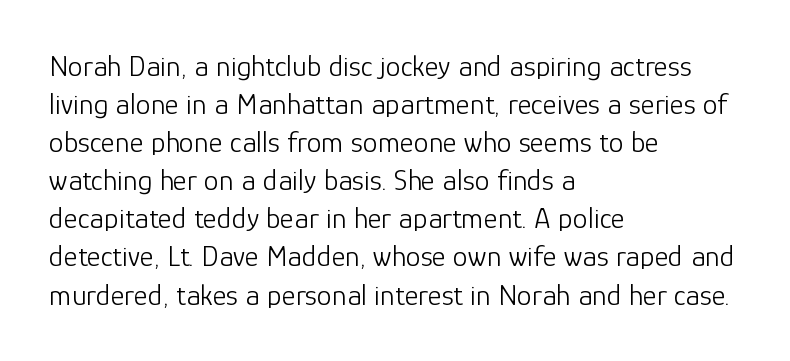
A clean baseline with only descenders dipping below it. A typesetter would mark this as roman, not italic. Looks like regular typesetting: each glyph gets only the width it needs. Compared with typical paragraphs, the rows here are spaced about the same. The passage shown is typeset with a sans-serif family.
